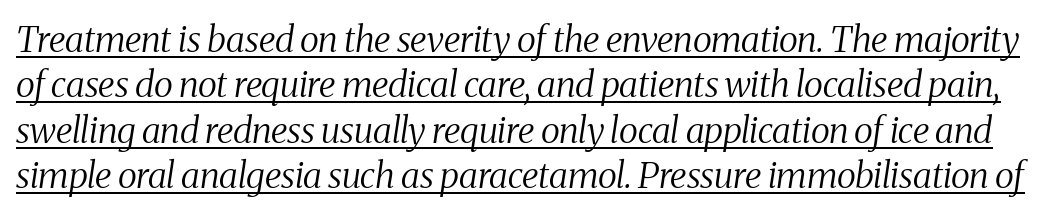
The image shows 36 px regular-weight, condensed serif type, italic (leaning right); set normal line spacing (1.26x), normal letter spacing, underlined; medium stroke contrast and a medium x-height.
